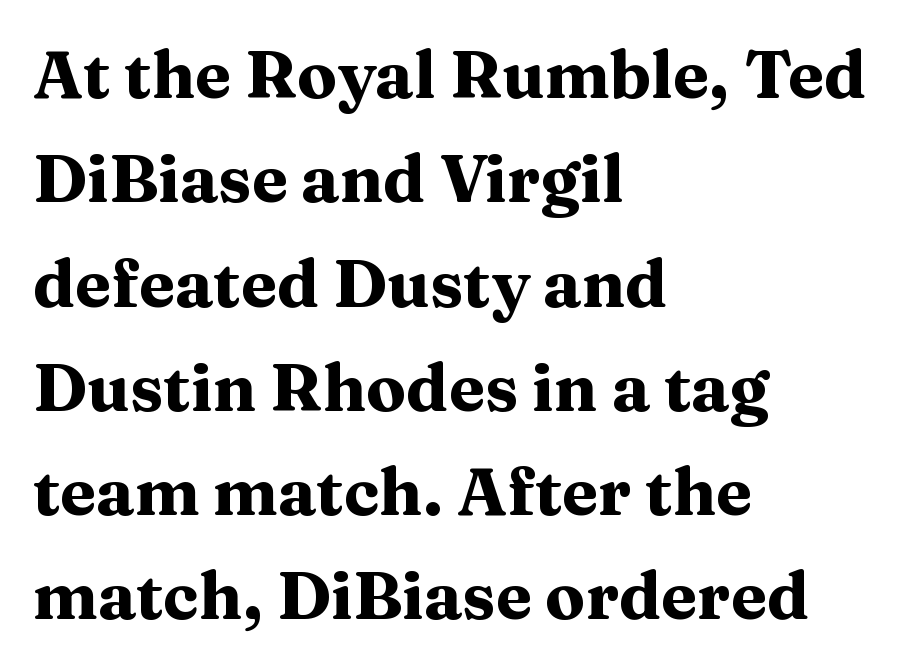
Stroke terminals: seriffed. Note the varied advance widths — an 'i' is clearly narrower than an 'm'. Quick note: underline off. One-word summary of the alignment: left.
